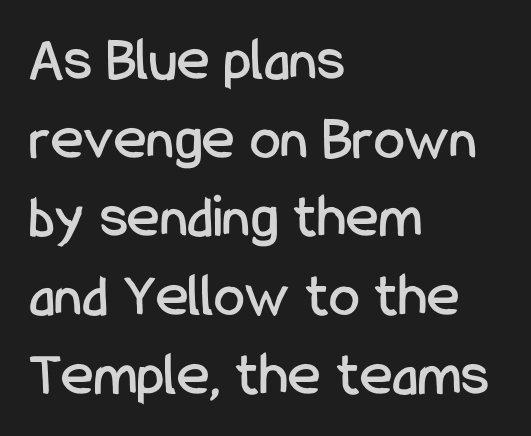
Caption: standard tracking, unaltered. You could not count columns in this text — the font is proportionally spaced. The paragraph has a hard left edge and a soft right edge. Each new line begins a customary step beneath the previous one. A roman cut, with each character standing at attention.
